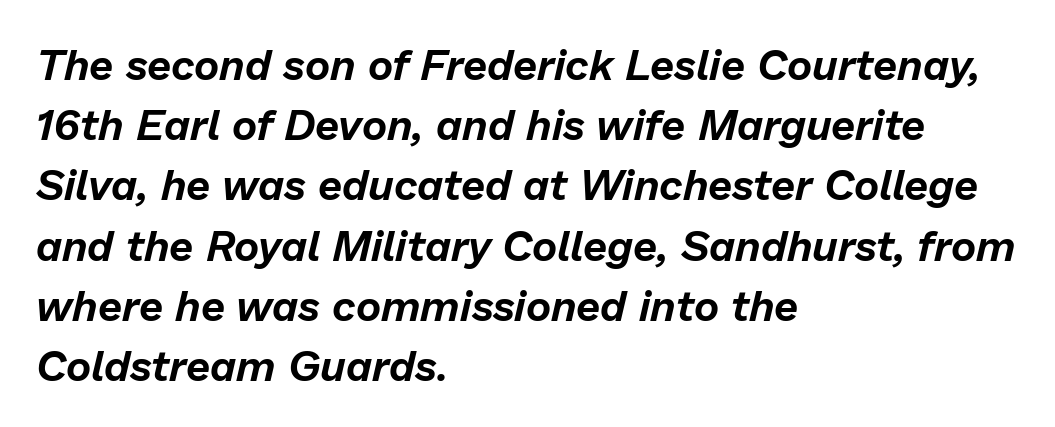
Q: Is the text italic (slanted)? A: Yes, it leans right by about 13 degrees.
Q: Is the text underlined? A: No.
Q: How is the paragraph aligned? A: Left-aligned.
Q: Is the spacing between letters normal or unusually wide? A: Normal.
Q: Is the spacing between lines tight, normal or loose? A: Normal.
Q: Width (condensed, normal, or wide)? A: Normal.
Q: Stroke contrast? A: Low.
Q: x-height? A: Medium.
Q: Monospaced? A: No.
